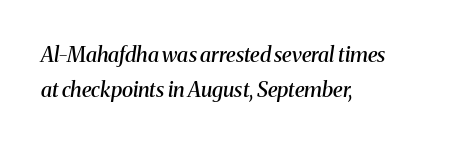
Q: Is the text bold? A: Semi-bold.
Q: Is the text italic (slanted)? A: Yes, it leans right by about 8 degrees.
Q: Is the text underlined? A: No.
Q: How is the paragraph aligned? A: Left-aligned.
Q: Is the spacing between letters normal or unusually wide? A: Normal.
Q: Is the spacing between lines tight, normal or loose? A: Normal.
